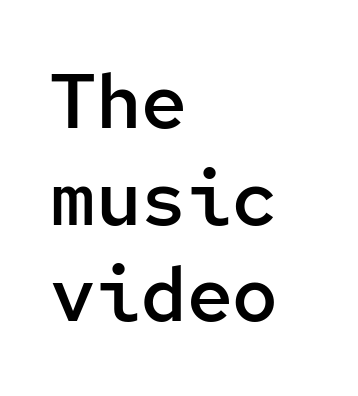
The image shows 76 px semibold sans-serif type, upright, monospaced; set left-aligned, normal line spacing (1.27x), normal letter spacing, not underlined; low stroke contrast and a medium x-height.
